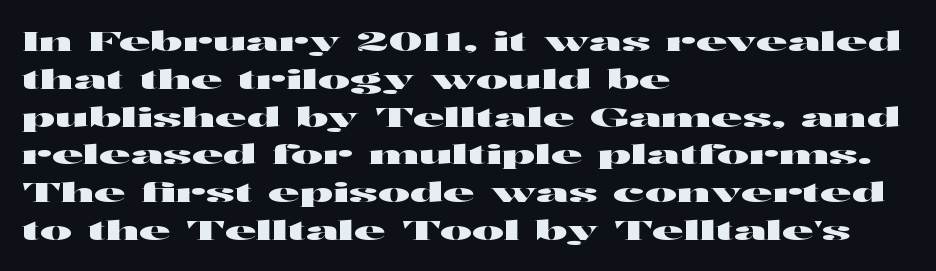
{"italic": "no", "underline": "no", "align": "left", "line_spacing": "normal", "line_spacing_ratio": 1.4, "letter_spacing": "normal", "letter_spacing_em": 0.0, "glyph_px": 27}
